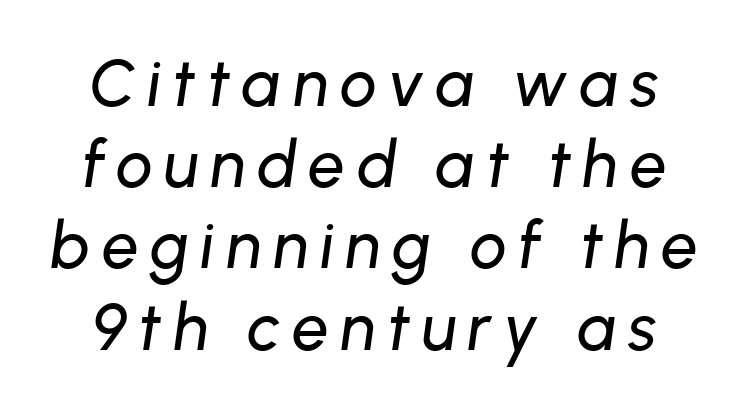
Do the characters align in a grid? No, the font is proportional. A typesetter would call this leading conventional body-copy spacing. The passage shown is not underscored anywhere. The axis of the letterforms is tilted away from vertical.
